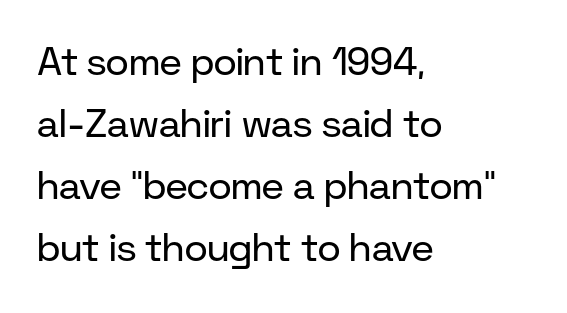
Q: Is the text bold? A: No.
Q: Is the text italic (slanted)? A: No, it is upright.
Q: Is the typeface a serif or a sans-serif typeface? A: Sans-serif.
Q: Is the text underlined? A: No.
Q: How is the paragraph aligned? A: Left-aligned.
Q: Is the spacing between letters normal or unusually wide? A: Normal.
Q: Is the spacing between lines tight, normal or loose? A: Normal.
Q: Width (condensed, normal, or wide)? A: Normal.
Q: Stroke contrast? A: Low.
Q: x-height? A: Medium.
Q: Monospaced? A: No.
